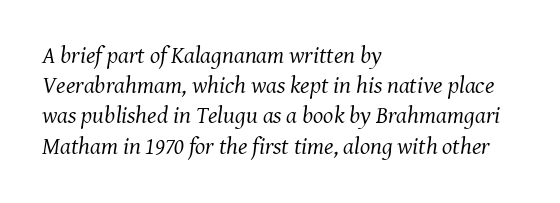
No extra ink here — the face is not bold. Every row of glyphs begins at an identical x-position on the left. Successive baselines arrive at the customary interval. Nothing unusual about the tracking: characters are spaced as the font intends. There's an unmistakable incline to the writing here. A clean baseline with only descenders dipping below it.
